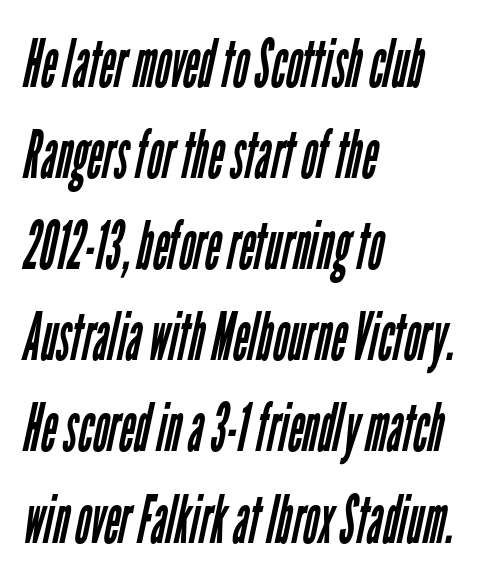
{"serif": "no", "bold": "no", "weight": "regular", "width": "condensed", "stroke_contrast": "low", "x_height": "medium", "monospaced": "no", "underline": "no", "align": "left", "line_spacing": "normal", "line_spacing_ratio": 1.36, "letter_spacing": "normal", "letter_spacing_em": 0.0, "glyph_px": 67}
